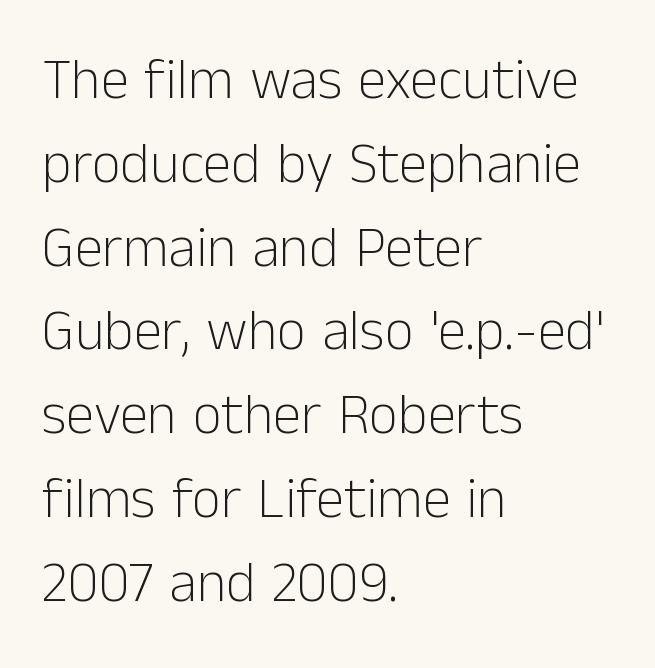
Q: Is the text bold? A: No.
Q: Is the text italic (slanted)? A: No, it is upright.
Q: Is the typeface a serif or a sans-serif typeface? A: Sans-serif.
Q: Is the text underlined? A: No.
Q: How is the paragraph aligned? A: Left-aligned.
Q: Is the spacing between letters normal or unusually wide? A: Normal.
Q: Is the spacing between lines tight, normal or loose? A: Normal.
Q: Width (condensed, normal, or wide)? A: Normal.
Q: Stroke contrast? A: Low.
Q: x-height? A: Medium.
Q: Monospaced? A: No.
